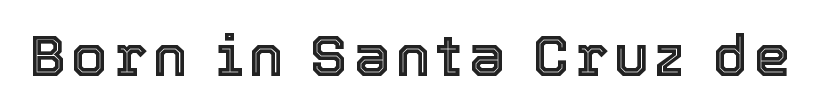
Q: Is the text italic (slanted)? A: No, it is upright.
Q: Is the text underlined? A: No.
Q: Width (condensed, normal, or wide)? A: Normal.
Q: x-height? A: Medium.
Q: Monospaced? A: No.
